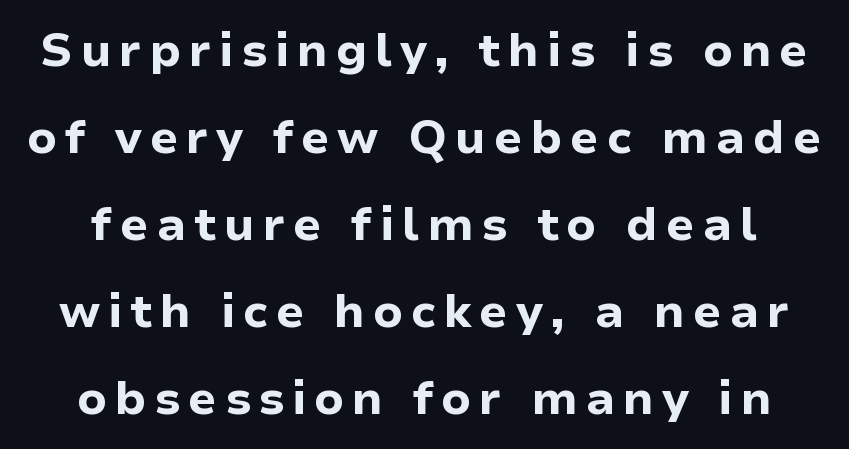
Think of a printed novel: that variable character pitch is what you see here. Typesetter's note: full bold, strokes at maximum text heaviness. The string is rendered with underlining switched off. The letters stand straight up with perfectly vertical stems. Look at the bottom of the vertical strokes: they stop flat, with no serifs.
